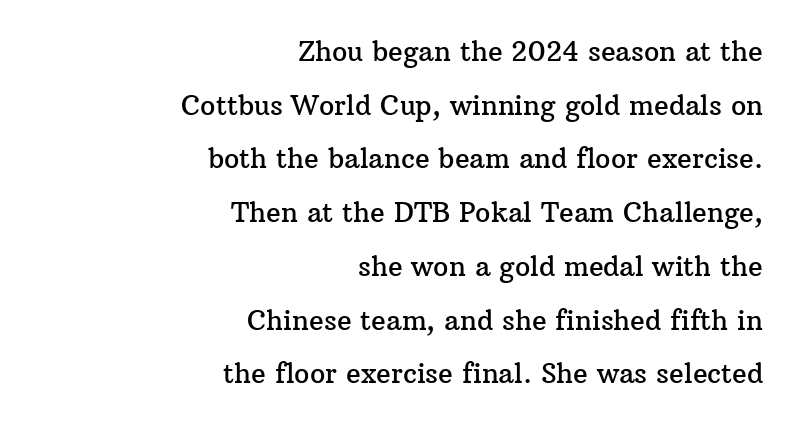
{"italic": "no", "underline": "no", "align": "right", "line_spacing": "loose", "line_spacing_ratio": 1.99, "letter_spacing": "normal", "letter_spacing_em": 0.0, "glyph_px": 27}
